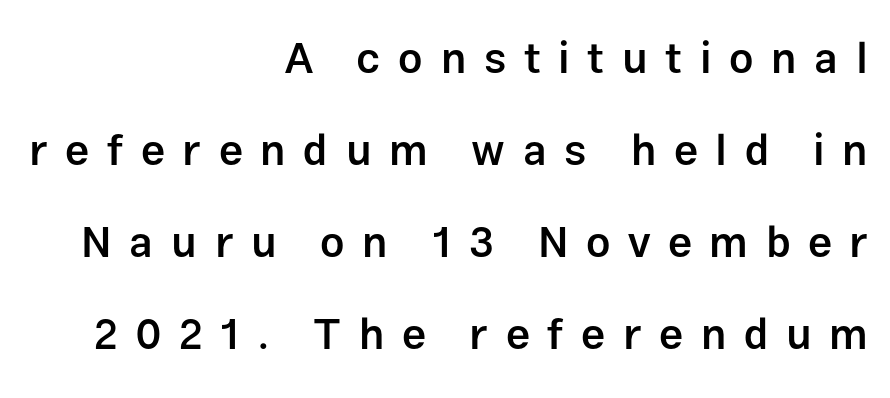
{"serif": "no", "italic": "no", "bold": "semi", "weight": "semibold", "width": "normal", "stroke_contrast": "low", "x_height": "medium", "monospaced": "no", "underline": "no", "align": "right", "line_spacing": "loose", "line_spacing_ratio": 2.14, "letter_spacing": "wide", "letter_spacing_em": 0.41, "glyph_px": 43}
